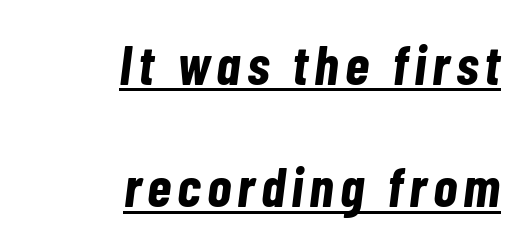
Baseline-to-baseline distance is far greater than the letter height. Somebody hit Ctrl+U on this one — the words are underlined. The text carries the slant typical of an italic or oblique font. Caption: bold face, heavy strokes. Note the varied advance widths — an 'i' is clearly narrower than an 'm'. Caption: multi-line text, flush right, ragged left.
